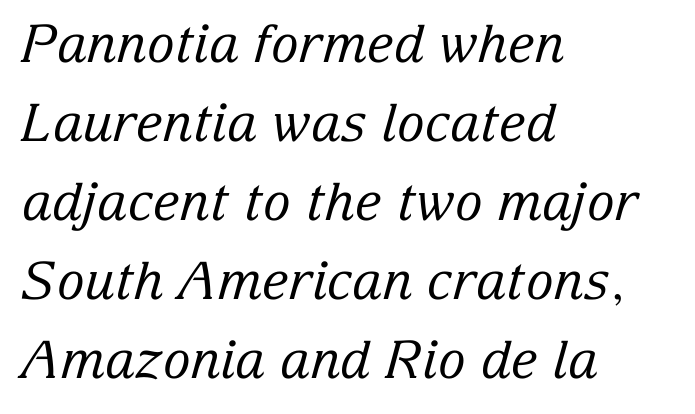
Q: Is the text bold? A: No.
Q: Is the text italic (slanted)? A: Yes, it leans right by about 15 degrees.
Q: Is the typeface a serif or a sans-serif typeface? A: Serif.
Q: Is the text underlined? A: No.
Q: How is the paragraph aligned? A: Left-aligned.
Q: Is the spacing between letters normal or unusually wide? A: Normal.
Q: Is the spacing between lines tight, normal or loose? A: Normal.
Q: Width (condensed, normal, or wide)? A: Normal.
Q: Stroke contrast? A: Low.
Q: x-height? A: Medium.
Q: Monospaced? A: No.
